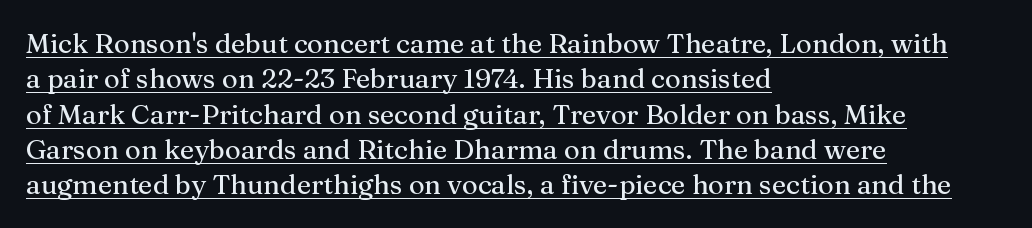
Q: Is the text italic (slanted)? A: No, it is upright.
Q: Is the text underlined? A: Yes.
Q: How is the paragraph aligned? A: Left-aligned.
Q: Is the spacing between letters normal or unusually wide? A: Normal.
Q: Is the spacing between lines tight, normal or loose? A: Normal.
